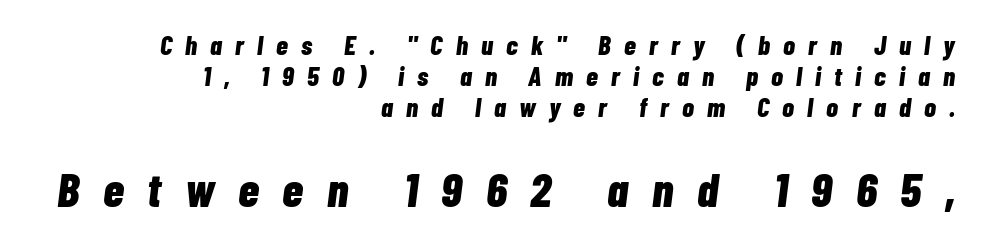
{"italic": "yes", "lean": "right", "slant_degrees": 7, "bold": "yes", "weight": "bold", "width": "condensed", "stroke_contrast": "low", "x_height": "medium", "monospaced": "no", "underline": "no", "align": "right", "line_spacing": "tight", "line_spacing_ratio": 1.14, "letter_spacing": "wide", "letter_spacing_em": 0.49, "larger_block": "second", "size_ratio": 1.78, "glyph_px": 48}
